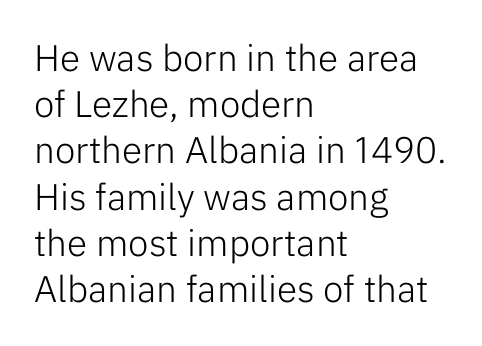
Nope, no serifs anywhere on these letters. Line spacing here is normal. The zone under the glyphs is completely vacant. Is the type heavy? It reads as light-to-regular instead. The lines in this sample share a left origin and differ only in where they stop.
